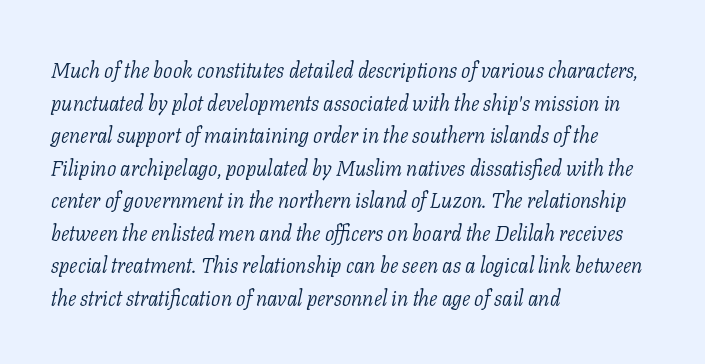
The image shows 21 px text type, italic (leaning right); set left-aligned, normal line spacing (1.55x), normal letter spacing, not underlined.
